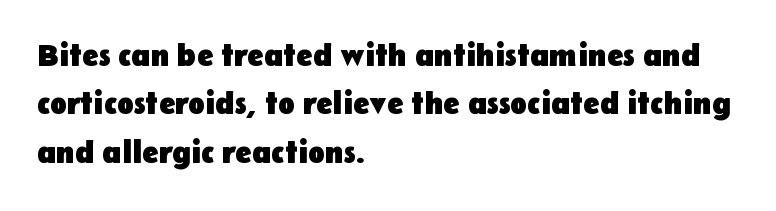
Q: Is the text bold? A: Yes.
Q: Is the text italic (slanted)? A: No, it is upright.
Q: Is the typeface a serif or a sans-serif typeface? A: Sans-serif.
Q: Is the text underlined? A: No.
Q: How is the paragraph aligned? A: Left-aligned.
Q: Is the spacing between letters normal or unusually wide? A: Normal.
Q: Is the spacing between lines tight, normal or loose? A: Normal.
Q: Width (condensed, normal, or wide)? A: Normal.
Q: Stroke contrast? A: Low.
Q: x-height? A: Medium.
Q: Monospaced? A: No.
